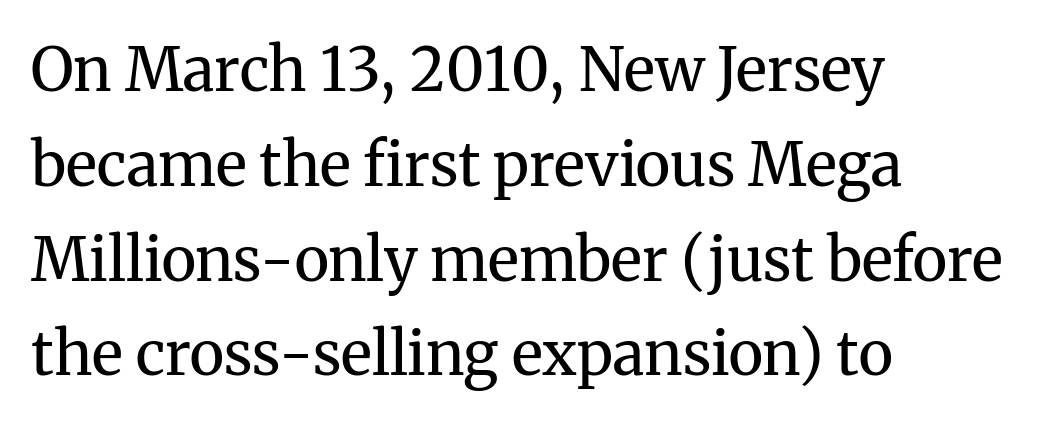
{"serif": "yes", "italic": "no", "bold": "no", "weight": "regular", "width": "normal", "stroke_contrast": "medium", "x_height": "medium", "monospaced": "no", "underline": "no", "align": "left", "line_spacing": "normal", "line_spacing_ratio": 1.58, "letter_spacing": "normal", "letter_spacing_em": 0.0, "glyph_px": 60}
